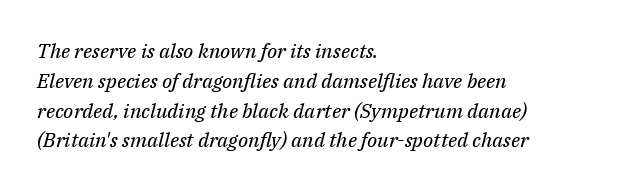
{"italic": "yes", "lean": "right", "slant_degrees": 14, "bold": "no", "underline": "no", "align": "left", "line_spacing": "normal", "line_spacing_ratio": 1.49, "letter_spacing": "normal", "letter_spacing_em": 0.0, "glyph_px": 20}
